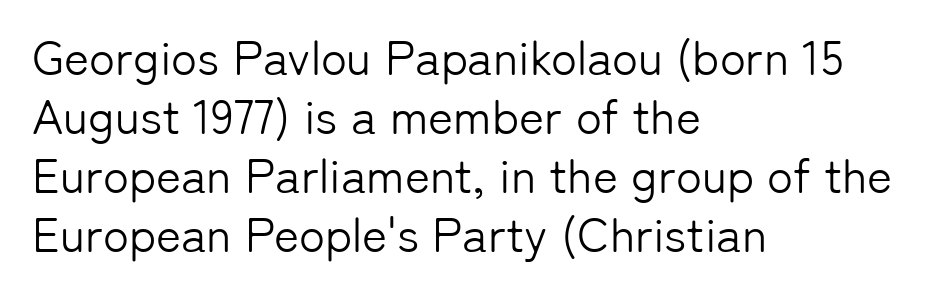
Q: Is the text bold? A: No.
Q: Is the text italic (slanted)? A: No, it is upright.
Q: Is the typeface a serif or a sans-serif typeface? A: Sans-serif.
Q: Is the text underlined? A: No.
Q: How is the paragraph aligned? A: Left-aligned.
Q: Is the spacing between letters normal or unusually wide? A: Normal.
Q: Width (condensed, normal, or wide)? A: Normal.
Q: Stroke contrast? A: Low.
Q: x-height? A: Medium.
Q: Monospaced? A: No.
